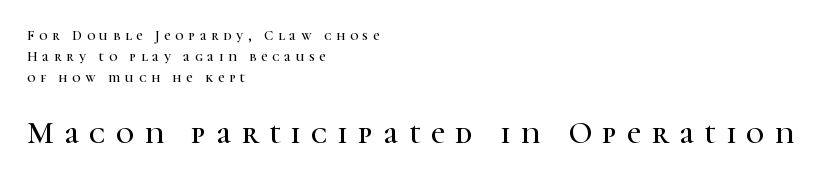
The image shows 31 px serif type, upright; set left-aligned, normal line spacing (1.49x), unusually wide letter spacing (+0.34 em), not underlined; the second (bottom) block is 2.21x larger; high stroke contrast and a medium x-height.
